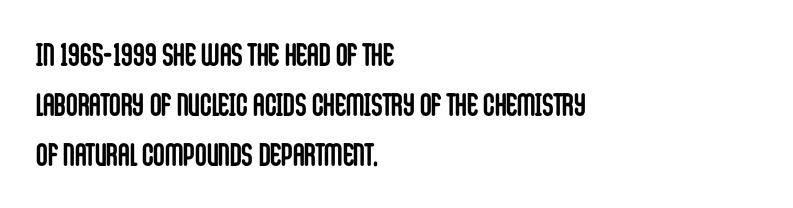
{"serif": "no", "italic": "no", "bold": "yes", "weight": "semibold", "width": "condensed", "stroke_contrast": "low", "x_height": "large", "monospaced": "no", "underline": "no", "align": "left", "line_spacing": "normal", "line_spacing_ratio": 1.57, "letter_spacing": "normal", "letter_spacing_em": 0.0, "glyph_px": 32}
